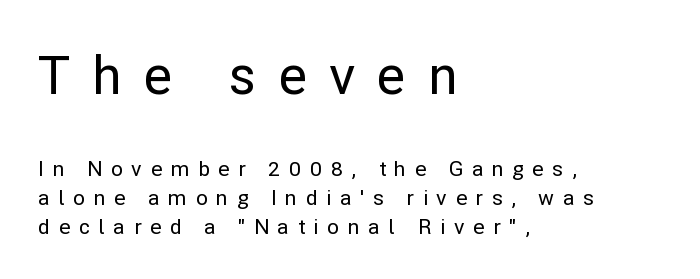
{"serif": "no", "italic": "no", "width": "normal", "stroke_contrast": "low", "x_height": "medium", "monospaced": "no", "underline": "no", "align": "left", "line_spacing": "normal", "line_spacing_ratio": 1.39, "letter_spacing": "wide", "letter_spacing_em": 0.41, "larger_block": "first", "size_ratio": 2.52, "glyph_px": 53}
